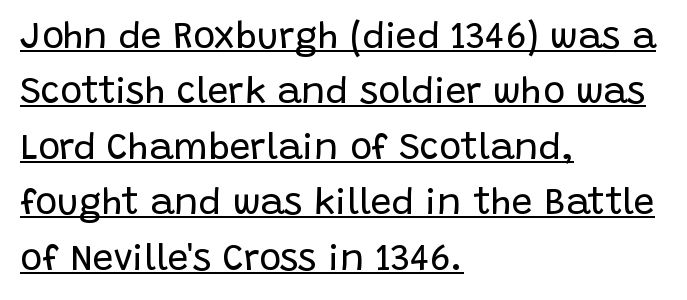
The image shows 37 px regular-weight sans-serif type, upright; set left-aligned, normal line spacing (1.5x), normal letter spacing, underlined; low stroke contrast and a large x-height.
